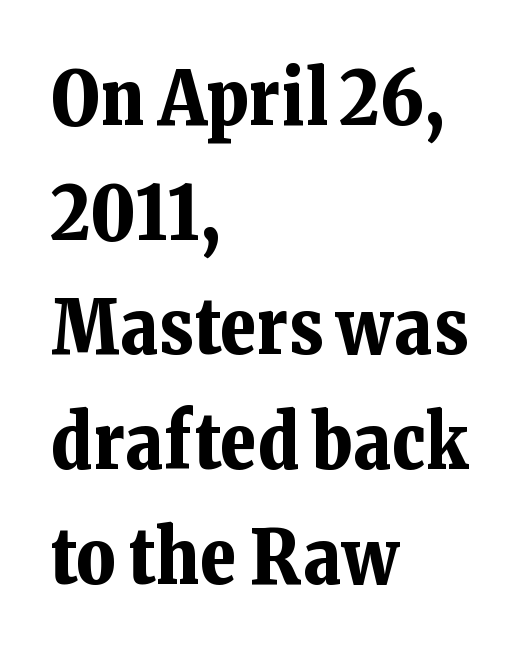
{"serif": "yes", "italic": "no", "bold": "yes", "weight": "bold", "width": "normal", "stroke_contrast": "low", "x_height": "medium", "monospaced": "no", "underline": "no", "align": "left", "line_spacing": "normal", "line_spacing_ratio": 1.53, "letter_spacing": "normal", "letter_spacing_em": 0.0, "glyph_px": 75}
